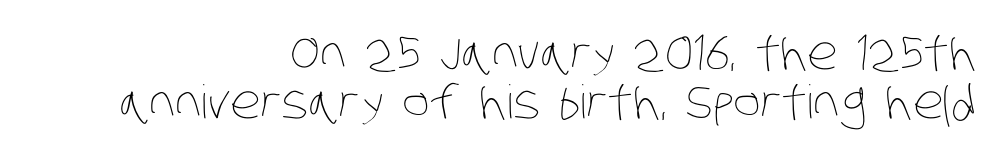
The image shows 46 px thin, condensed type; set right-aligned, tight line spacing (1.07x), normal letter spacing, not underlined; low stroke contrast and a large x-height.
